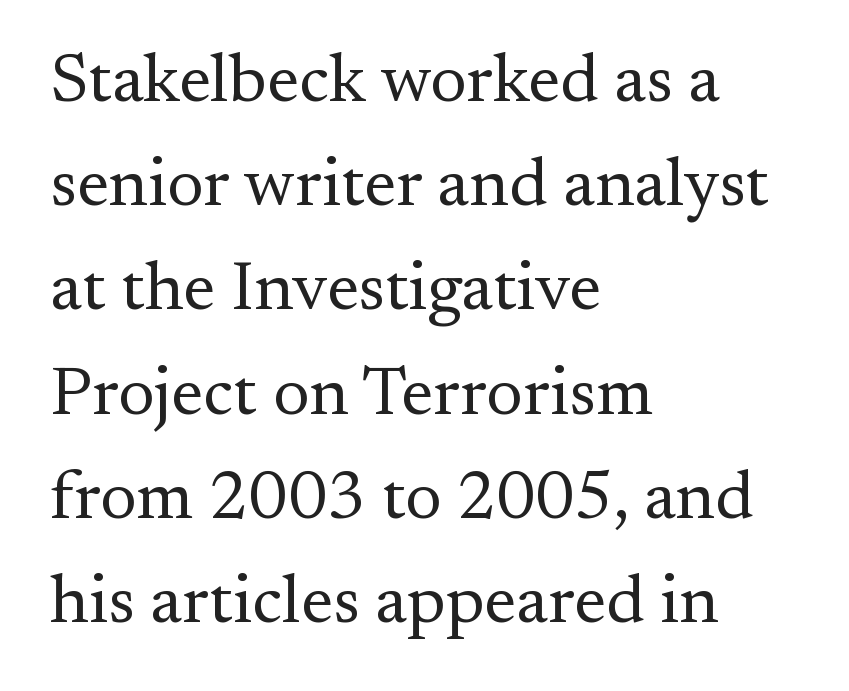
The image shows 69 px regular-weight serif type, upright; set left-aligned, normal line spacing (1.51x), normal letter spacing, not underlined; medium stroke contrast and a small x-height.
